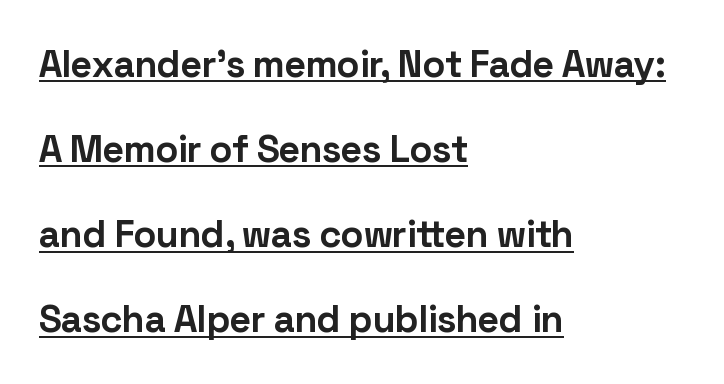
Character widths vary here, with narrow letters taking less room than wide ones. Leading is clearly above the norm, producing a sparse column. The typography opts for an upright posture over an oblique one. The rendering anchors every line to the left-hand side. To sum up the face: it is a sans, with no serifs.
